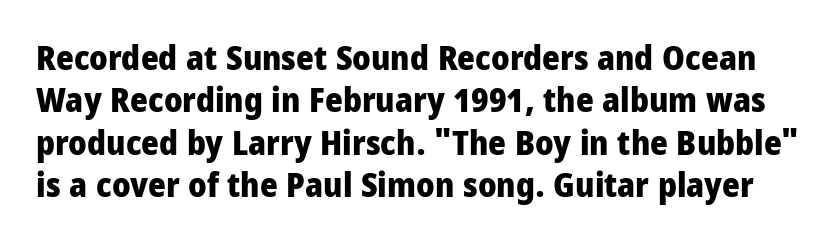
{"serif": "no", "italic": "no", "bold": "yes", "weight": "heavy", "width": "condensed", "stroke_contrast": "low", "x_height": "large", "monospaced": "no", "underline": "no", "line_spacing": "normal", "line_spacing_ratio": 1.25, "letter_spacing": "normal", "letter_spacing_em": 0.0, "glyph_px": 34}
